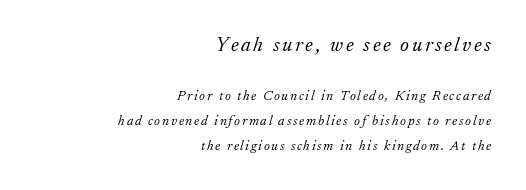
The first block has been scaled up relative to the second. The letters are slanted; this is an italic face. Compared with a typical body face, this is equally light or lighter still. Decoration check: the copy has no underline.
